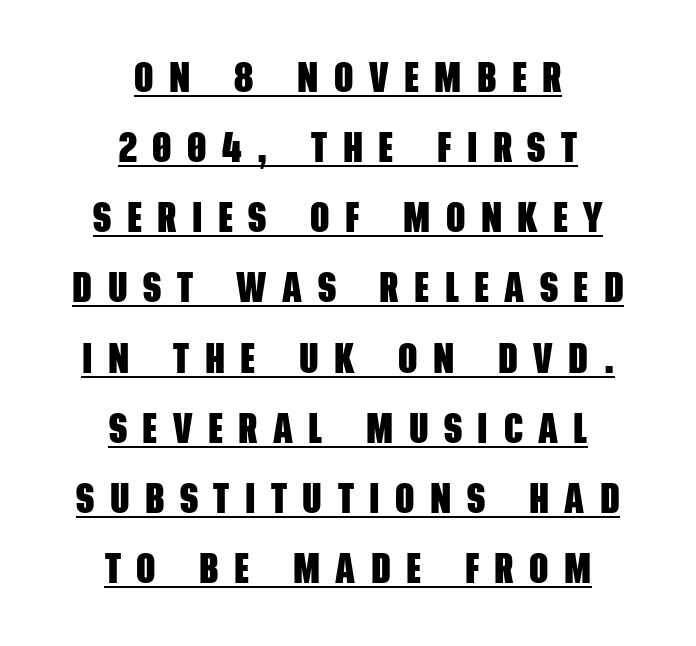
The image shows 42 px heavy, condensed sans-serif type; set centered, normal line spacing (1.67x), unusually wide letter spacing (+0.37 em), underlined; low stroke contrast and a large x-height.
